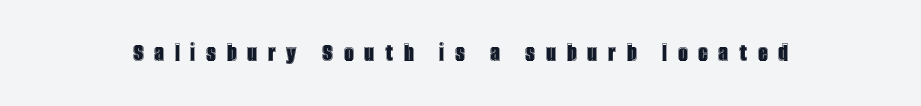
The image shows 27 px text type, upright; set unusually wide letter spacing (+0.4 em), not underlined.
